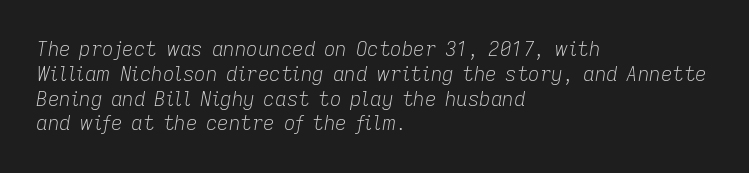
The image shows 20 px text type, italic (leaning right); set left-aligned, line spacing 1.24x, normal letter spacing, not underlined.
